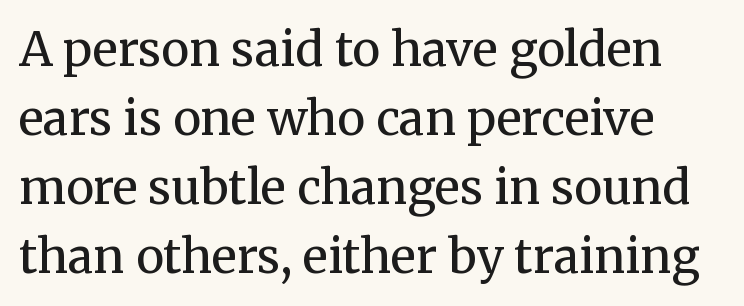
Normally led — the rows are evenly, conventionally spaced. Weight: in the light-to-regular range. This sample uses an upright cut, with every glyph sitting square on the baseline. Varying glyph widths throughout — classic text-font behaviour.
